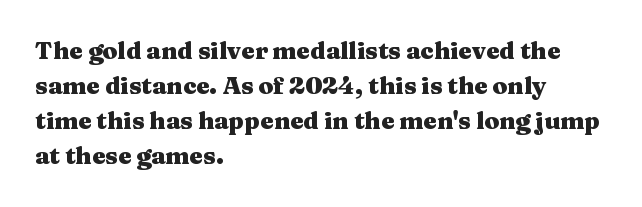
The image shows 24 px bold type, upright; set left-aligned, normal line spacing (1.46x), normal letter spacing, not underlined.
